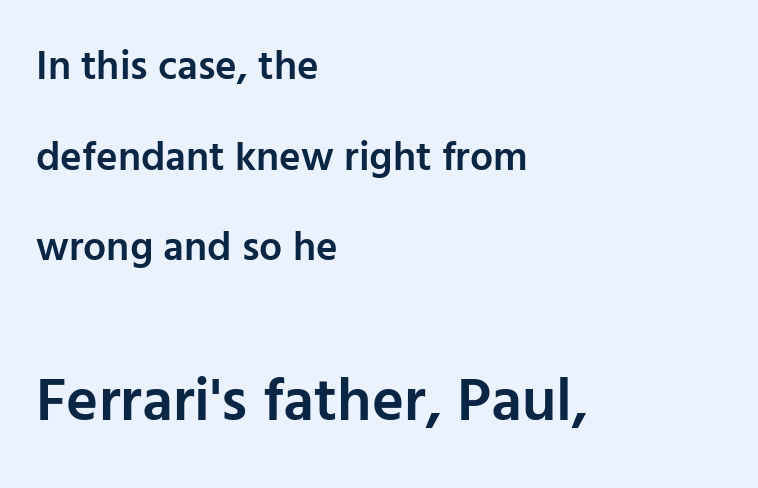
The type family on display is of the sans-serif kind. Look at the glyph heights: the lower group is clearly the bigger setting. Character widths vary here, with narrow letters taking less room than wide ones. Is the type bold? Partly — it's a semibold, heavier than regular but not fully bold. The passage shown has conventional tracking throughout.
